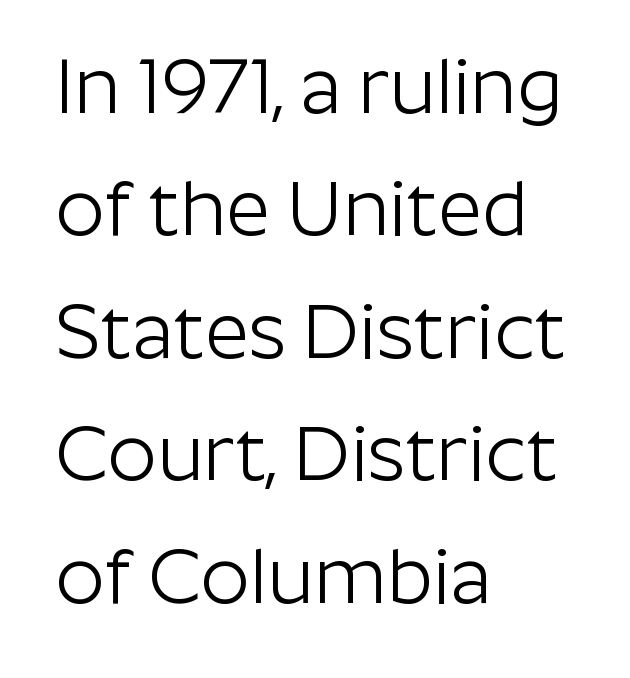
The image shows 77 px light sans-serif type, upright; set left-aligned, normal line spacing (1.59x), normal letter spacing, not underlined; low stroke contrast and a medium x-height.
